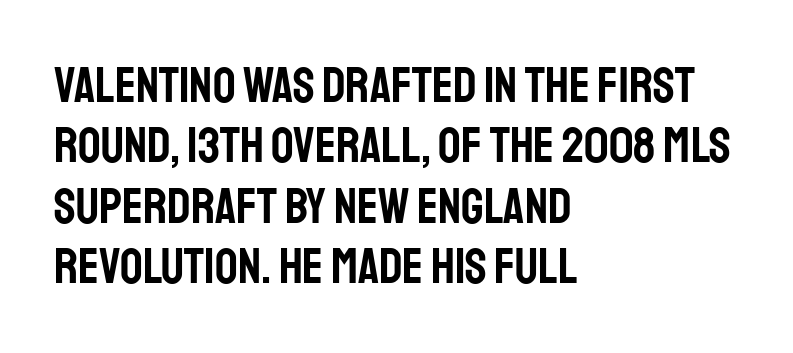
{"serif": "no", "italic": "no", "width": "condensed", "stroke_contrast": "low", "x_height": "large", "monospaced": "no", "underline": "no", "align": "left", "line_spacing_ratio": 1.21, "letter_spacing": "normal", "letter_spacing_em": 0.0, "glyph_px": 50}
